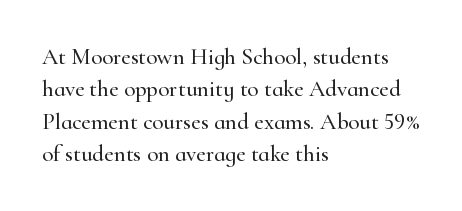
Q: Is the text italic (slanted)? A: No, it is upright.
Q: Is the text underlined? A: No.
Q: How is the paragraph aligned? A: Left-aligned.
Q: Is the spacing between letters normal or unusually wide? A: Normal.
Q: Is the spacing between lines tight, normal or loose? A: Normal.
